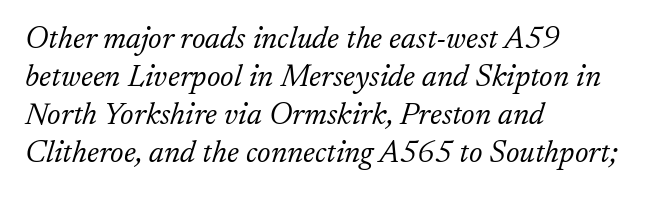
The image shows 31 px light serif type, italic (leaning right); set left-aligned, line spacing 1.23x, normal letter spacing, not underlined; low stroke contrast and a small x-height.
